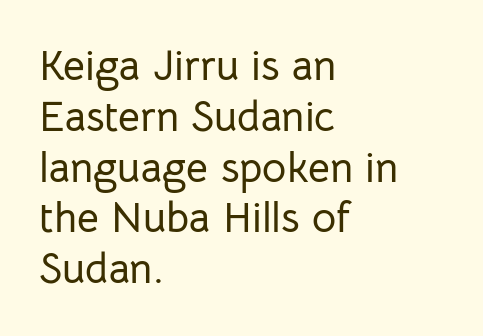
The image shows 42 px sans-serif type, upright; set left-aligned, line spacing 1.21x, normal letter spacing, not underlined; low stroke contrast and a medium x-height.
